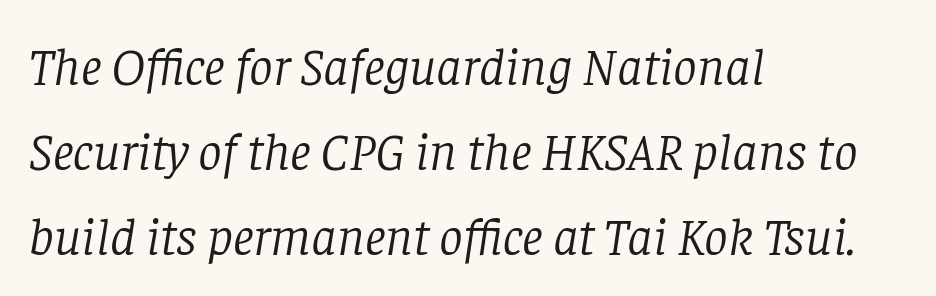
{"serif": "yes", "italic": "yes", "lean": "right", "slant_degrees": 8, "bold": "no", "weight": "light", "width": "normal", "stroke_contrast": "low", "x_height": "large", "monospaced": "no", "underline": "no", "align": "left", "line_spacing": "normal", "line_spacing_ratio": 1.6, "letter_spacing": "normal", "letter_spacing_em": 0.0, "glyph_px": 53}
